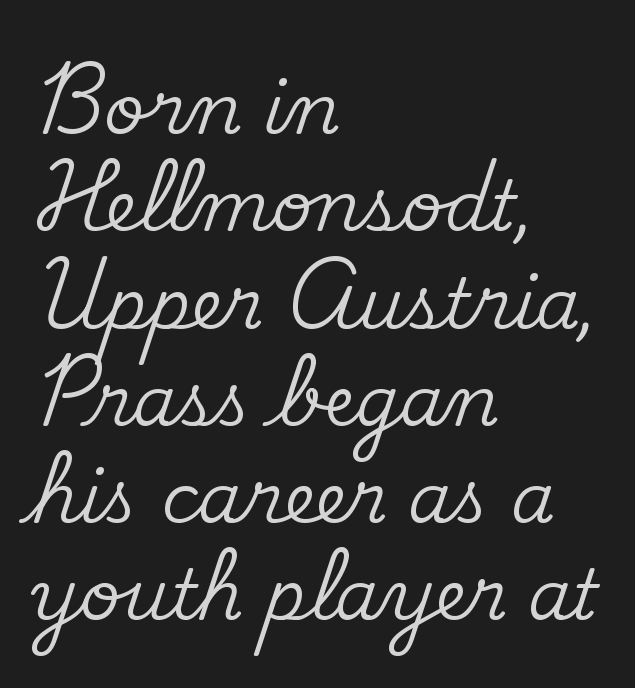
In terms of leading, this rendering sits right in the middle. Descenders are the only things crossing below the line. You could not count columns in this text — the font is proportionally spaced. The rendering keeps characters at their native spacing. Visually the block forms a straight wall on the left and a jagged coastline on the right.
